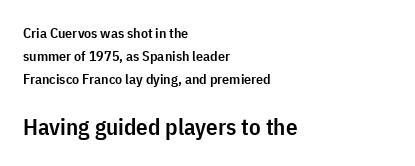
What stands out about the letter spacing? Nothing — it is the standard amount. The lines are quadded left. Horizontal bands of white between lines are of average thickness. This layout puts the modest block above and the oversized block below. Look at the stroke-to-counter ratio: somewhat heavy, a semibold.
